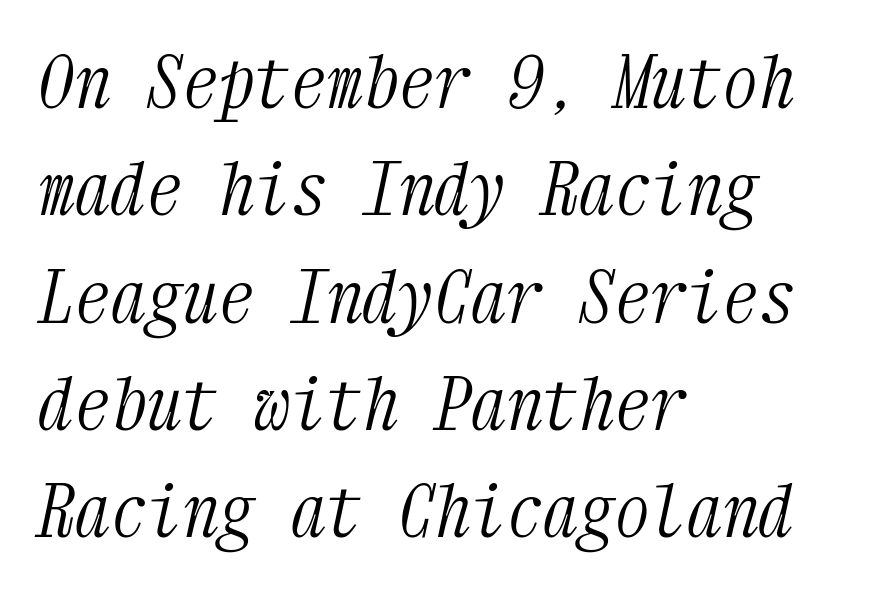
The image shows 72 px light, condensed serif type, italic (leaning right), monospaced; set left-aligned, normal line spacing (1.49x), normal letter spacing, not underlined; medium stroke contrast and a medium x-height.
